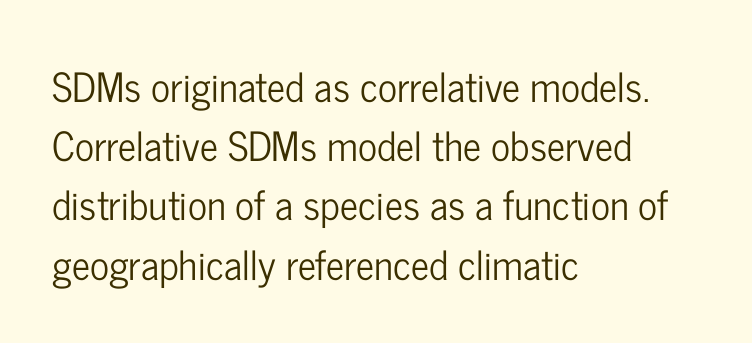
{"serif": "no", "italic": "no", "width": "condensed", "stroke_contrast": "low", "x_height": "medium", "monospaced": "no", "underline": "no", "align": "left", "line_spacing": "normal", "line_spacing_ratio": 1.48, "letter_spacing": "normal", "letter_spacing_em": 0.0, "glyph_px": 40}
